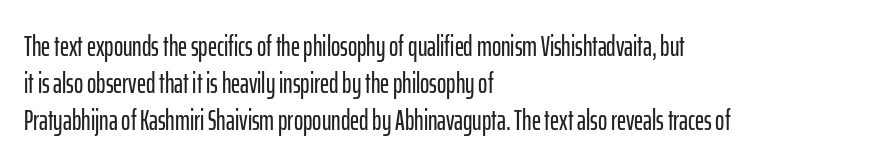
{"serif": "no", "italic": "no", "width": "condensed", "stroke_contrast": "low", "x_height": "medium", "monospaced": "no", "underline": "no", "align": "left", "line_spacing": "normal", "line_spacing_ratio": 1.32, "letter_spacing": "normal", "letter_spacing_em": 0.0, "glyph_px": 28}
